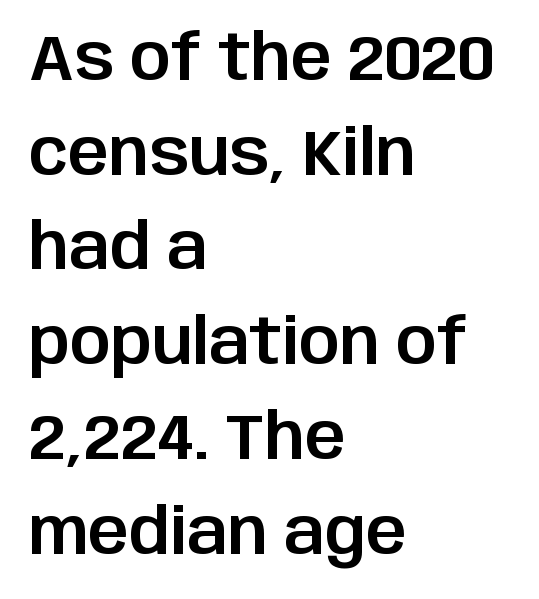
Q: Is the text italic (slanted)? A: No, it is upright.
Q: Is the typeface a serif or a sans-serif typeface? A: Sans-serif.
Q: Is the text underlined? A: No.
Q: How is the paragraph aligned? A: Left-aligned.
Q: Is the spacing between letters normal or unusually wide? A: Normal.
Q: Is the spacing between lines tight, normal or loose? A: Normal.
Q: Width (condensed, normal, or wide)? A: Normal.
Q: Stroke contrast? A: Low.
Q: x-height? A: Large.
Q: Monospaced? A: No.
